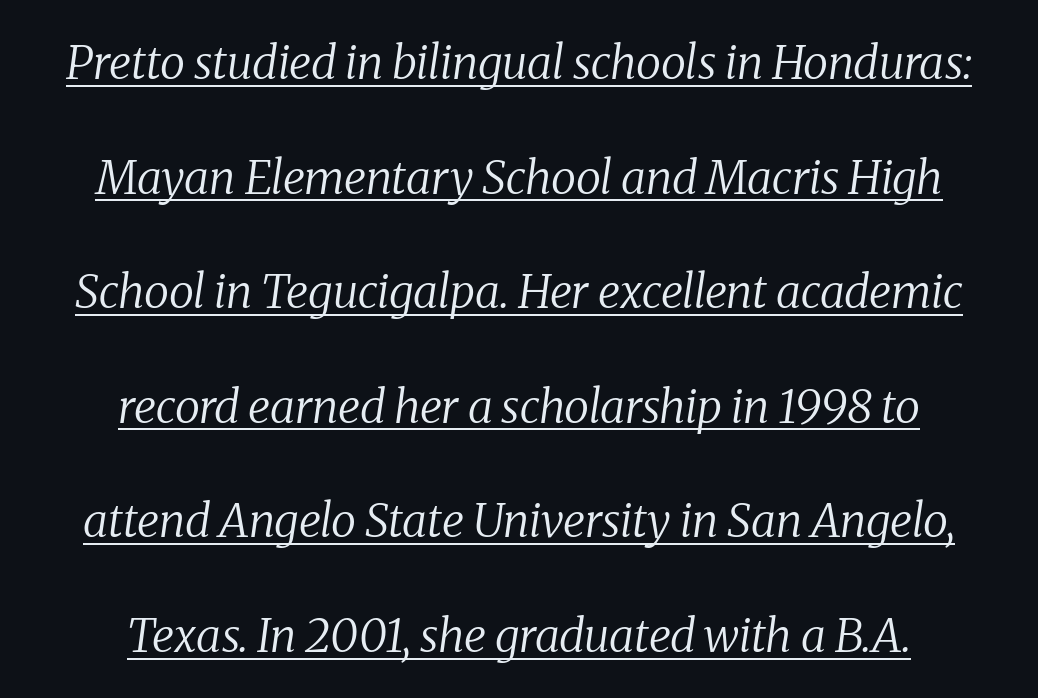
The image shows 46 px regular-weight serif type, italic (leaning right); set centered, loose line spacing (2.49x), normal letter spacing, underlined; medium stroke contrast and a medium x-height.
